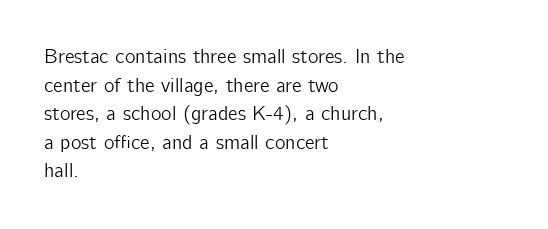
{"italic": "no", "underline": "no", "align": "left", "line_spacing": "normal", "line_spacing_ratio": 1.43, "letter_spacing": "normal", "letter_spacing_em": 0.0, "glyph_px": 20}
